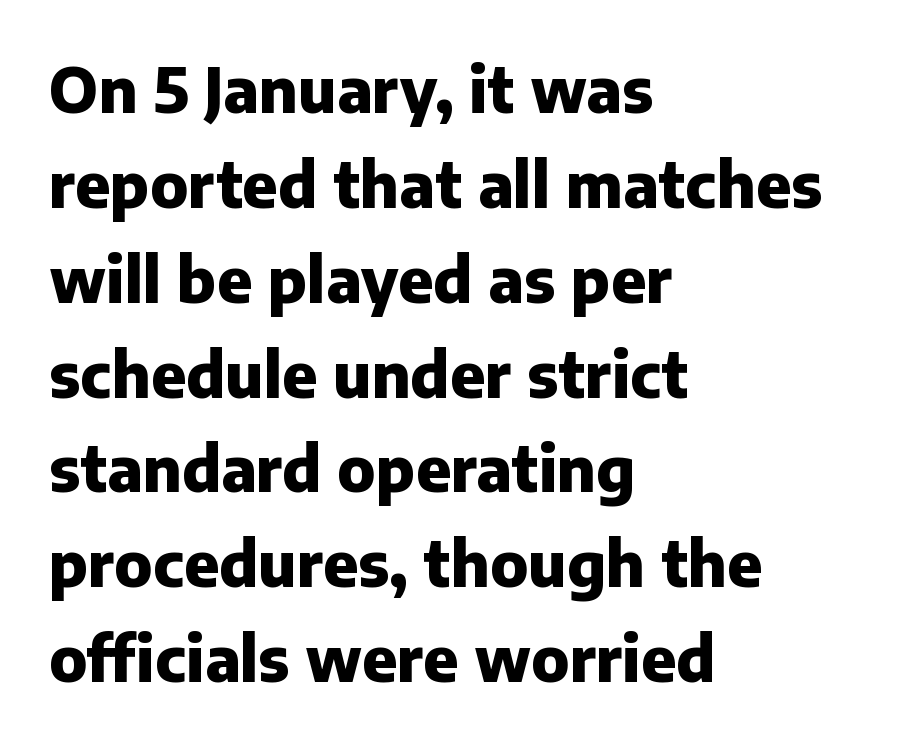
The image shows 62 px heavy sans-serif type, upright; set left-aligned, normal line spacing (1.53x), normal letter spacing, not underlined; low stroke contrast and a medium x-height.
